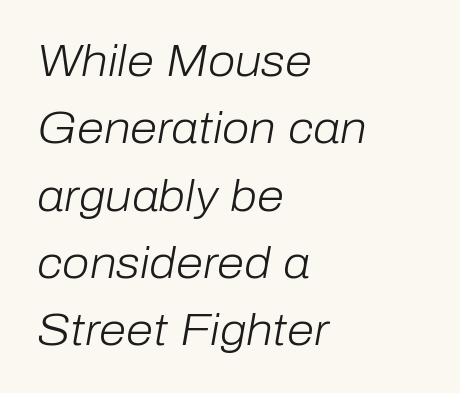
The image shows 44 px light type, italic (leaning right); set left-aligned, normal line spacing (1.53x), normal letter spacing, not underlined; low stroke contrast and a medium x-height.
